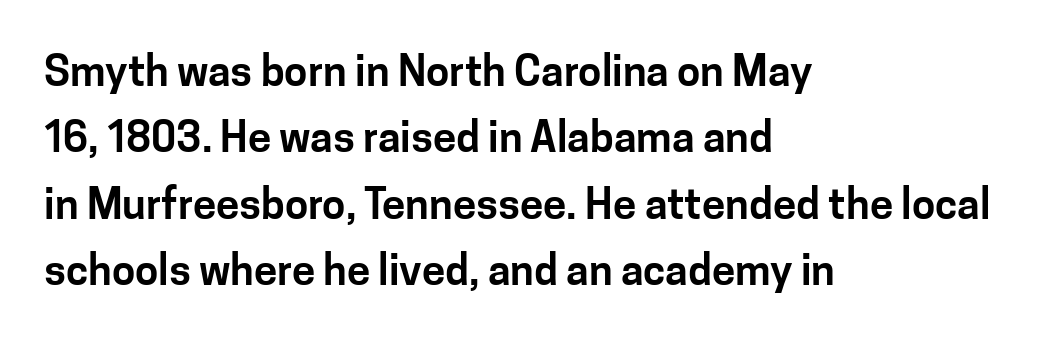
{"serif": "no", "italic": "no", "width": "normal", "stroke_contrast": "low", "x_height": "medium", "monospaced": "no", "underline": "no", "align": "left", "line_spacing": "normal", "line_spacing_ratio": 1.58, "letter_spacing": "normal", "letter_spacing_em": 0.0, "glyph_px": 42}
